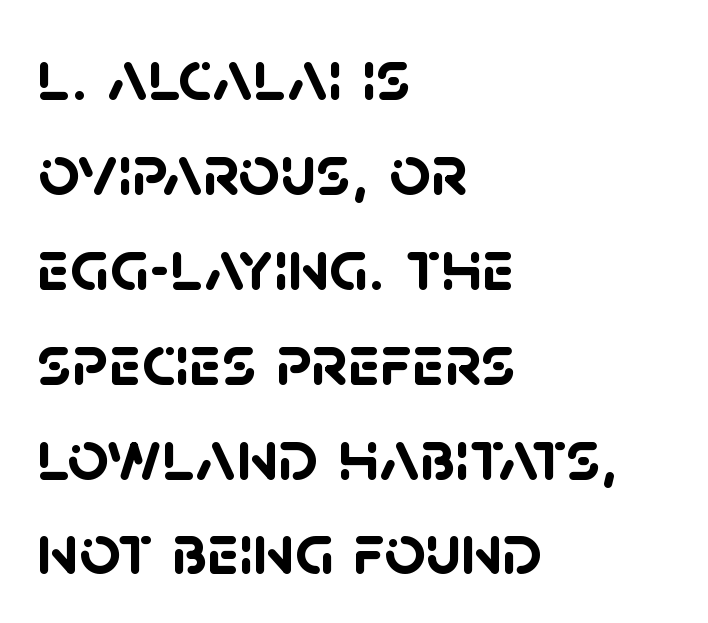
The image shows 73 px semibold sans-serif type; set left-aligned, normal line spacing (1.3x), normal letter spacing, not underlined; low stroke contrast and a large x-height.
